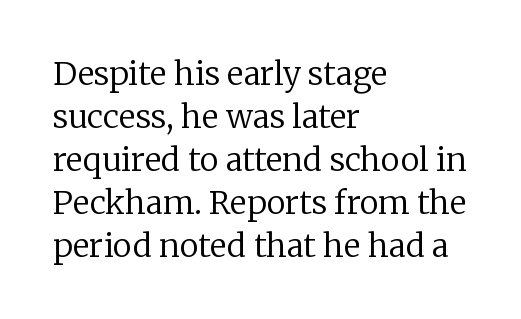
Glyph-to-glyph distance matches everyday printed text. In terms of posture, this sample is upright. No word sits above an underline. How would I describe the line gaps? Plain and ordinary.
